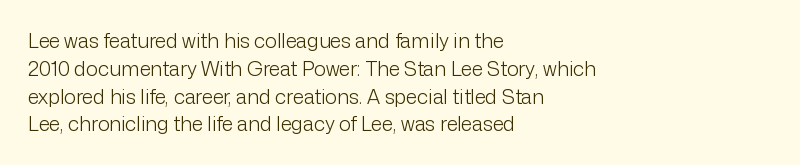
The image shows 20 px text type, upright; set left-aligned, normal line spacing (1.39x), normal letter spacing, not underlined.
